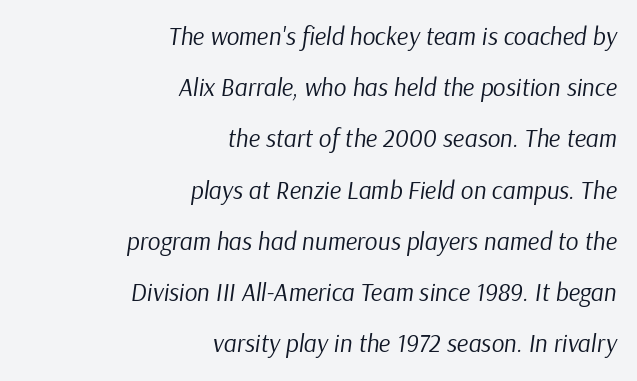
The image shows 25 px text type, italic (leaning right); set right-aligned, loose line spacing (2.05x), normal letter spacing, not underlined.
